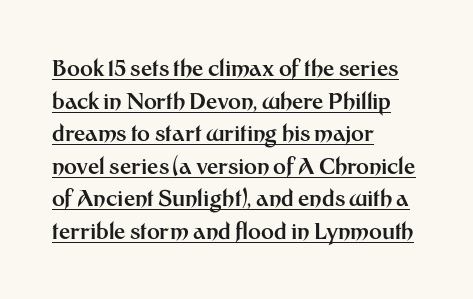
The glyphs are accompanied by a horizontal stroke just below them. Standard letterfit; no display-style spreading of the glyphs. The letters stand straight up with perfectly vertical stems. The lines sit at an ordinary, default distance from one another.
